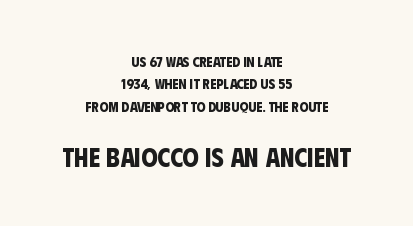
Q: Is the text bold? A: Yes.
Q: Is the text underlined? A: No.
Q: How is the paragraph aligned? A: Centered.
Q: Is the spacing between letters normal or unusually wide? A: Normal.
Q: Is the spacing between lines tight, normal or loose? A: Normal.
Q: Which block of text is set in a larger size, the first (top) or the second (bottom)? A: The second (bottom) one.
